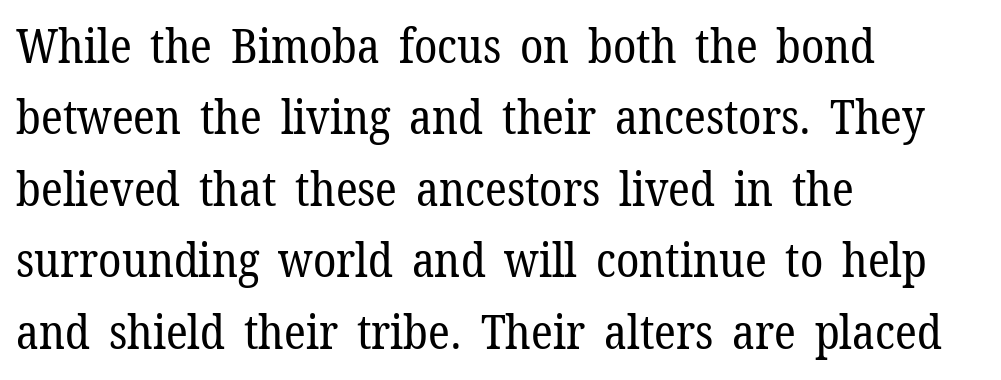
Q: Is the text bold? A: No.
Q: Is the text italic (slanted)? A: No, it is upright.
Q: Is the typeface a serif or a sans-serif typeface? A: Serif.
Q: Is the text underlined? A: No.
Q: How is the paragraph aligned? A: Left-aligned.
Q: Is the spacing between letters normal or unusually wide? A: Normal.
Q: Is the spacing between lines tight, normal or loose? A: Normal.
Q: Width (condensed, normal, or wide)? A: Normal.
Q: Stroke contrast? A: Low.
Q: x-height? A: Medium.
Q: Monospaced? A: No.
